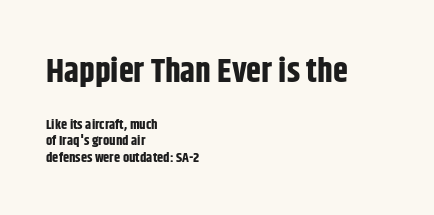
Q: Is the text bold? A: Yes.
Q: Is the text italic (slanted)? A: No, it is upright.
Q: Is the typeface a serif or a sans-serif typeface? A: Sans-serif.
Q: Is the text underlined? A: No.
Q: How is the paragraph aligned? A: Left-aligned.
Q: Is the spacing between letters normal or unusually wide? A: Normal.
Q: Which block of text is set in a larger size, the first (top) or the second (bottom)? A: The first (top) one.
Q: Width (condensed, normal, or wide)? A: Condensed.
Q: Stroke contrast? A: Low.
Q: x-height? A: Large.
Q: Monospaced? A: No.
